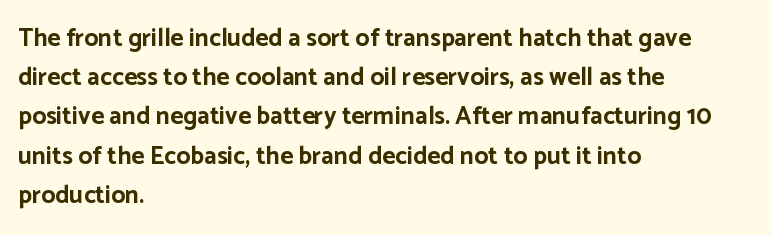
Q: Is the text bold? A: Yes.
Q: Is the text italic (slanted)? A: No, it is upright.
Q: Is the text underlined? A: No.
Q: How is the paragraph aligned? A: Left-aligned.
Q: Is the spacing between letters normal or unusually wide? A: Normal.
Q: Is the spacing between lines tight, normal or loose? A: Normal.
